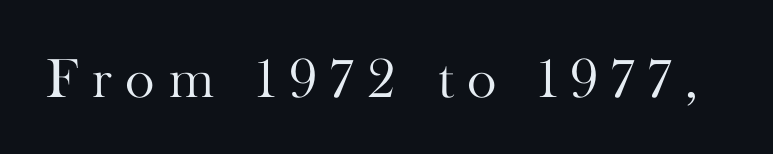
Q: Is the text bold? A: No.
Q: Is the text italic (slanted)? A: No, it is upright.
Q: Is the typeface a serif or a sans-serif typeface? A: Serif.
Q: Is the text underlined? A: No.
Q: Is the spacing between letters normal or unusually wide? A: Unusually wide.
Q: Width (condensed, normal, or wide)? A: Normal.
Q: Stroke contrast? A: High.
Q: x-height? A: Small.
Q: Monospaced? A: No.
